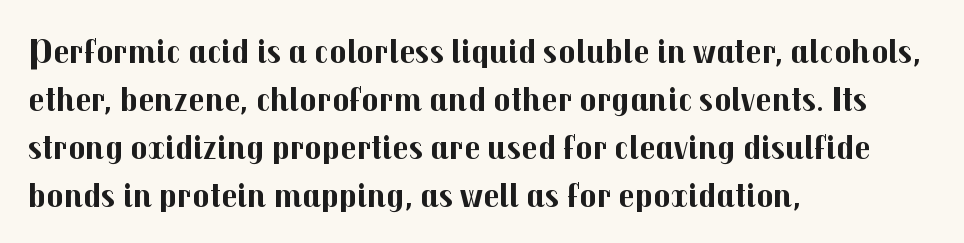
Q: Is the text bold? A: Yes.
Q: Is the text italic (slanted)? A: No, it is upright.
Q: Is the typeface a serif or a sans-serif typeface? A: Sans-serif.
Q: Is the text underlined? A: No.
Q: How is the paragraph aligned? A: Left-aligned.
Q: Is the spacing between letters normal or unusually wide? A: Normal.
Q: Is the spacing between lines tight, normal or loose? A: Normal.
Q: Width (condensed, normal, or wide)? A: Normal.
Q: Stroke contrast? A: Medium.
Q: x-height? A: Medium.
Q: Monospaced? A: No.
